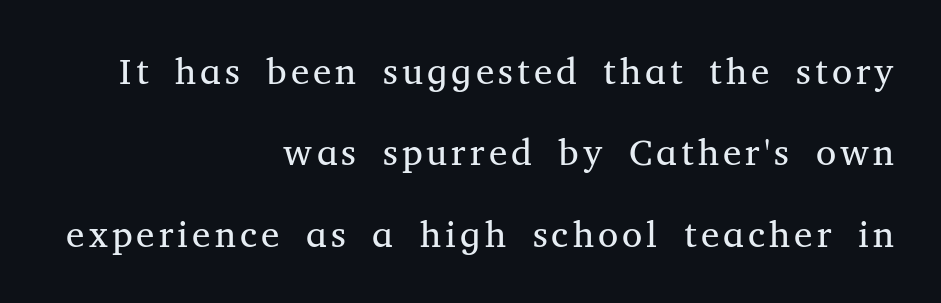
{"serif": "yes", "italic": "no", "bold": "no", "weight": "regular", "width": "normal", "stroke_contrast": "medium", "x_height": "medium", "monospaced": "no", "underline": "no", "align": "right", "line_spacing": "loose", "line_spacing_ratio": 2.2, "glyph_px": 37}
